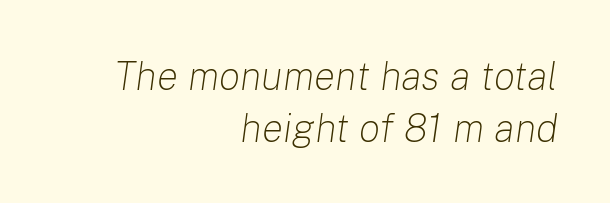
One glance says typical: line gaps are just what's usual. Stroke mass is kept to a normal reading level or below. The rendering applies a slant to the glyphs. Words appear dense and cohesive because spacing is normal. Glance below the letters and you will spot only blank space. Varying glyph widths throughout — classic text-font behaviour.
